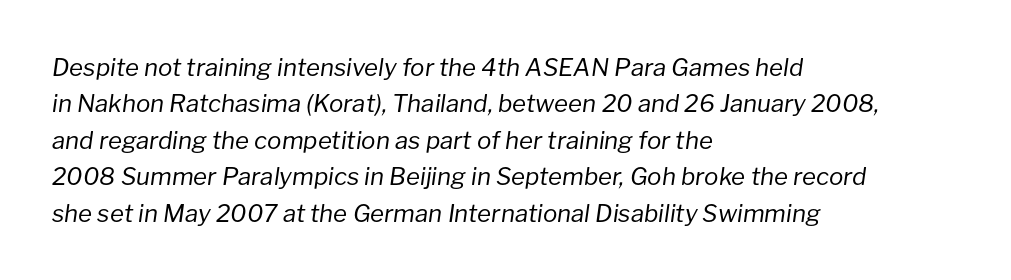
{"italic": "yes", "lean": "right", "slant_degrees": 8, "bold": "no", "underline": "no", "align": "left", "line_spacing": "normal", "line_spacing_ratio": 1.52, "letter_spacing": "normal", "letter_spacing_em": 0.0, "glyph_px": 24}
